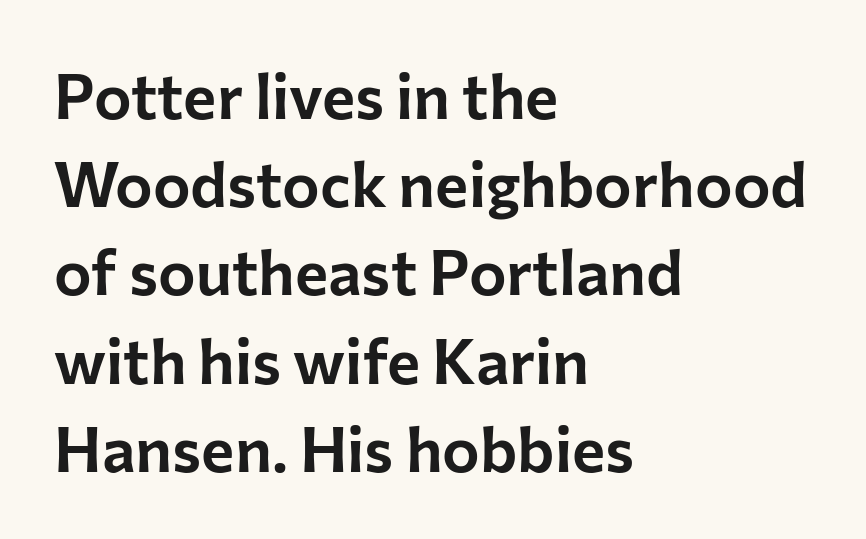
The image shows 63 px sans-serif type, upright; set left-aligned, normal line spacing (1.4x), normal letter spacing, not underlined; low stroke contrast and a medium x-height.
